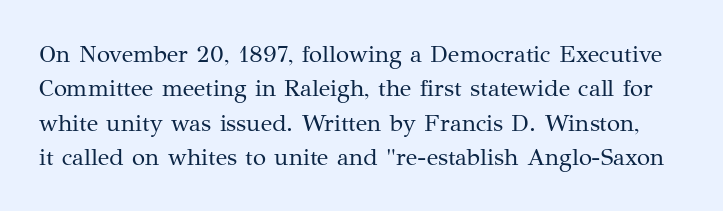
The image shows 24 px text type, upright; set normal line spacing (1.43x), normal letter spacing, not underlined.
